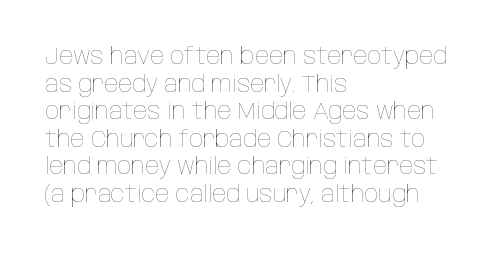
The image shows 23 px text type, upright; set left-aligned, line spacing 1.2x, normal letter spacing, not underlined.
